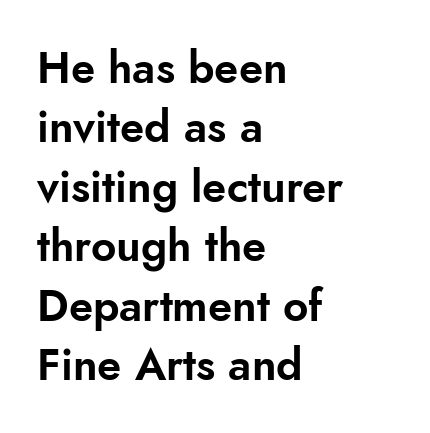
The rendering keeps characters at their native spacing. Beneath every word, the page is bare. Posture: vertical. Rows of type keep a routine distance in the vertical direction.
